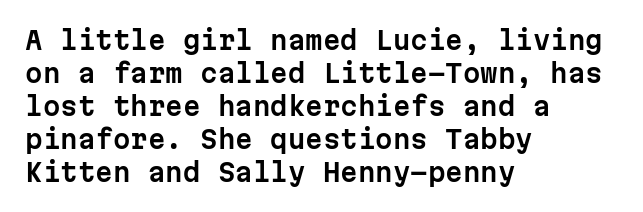
{"italic": "no", "underline": "no", "align": "left", "line_spacing": "normal", "line_spacing_ratio": 1.32, "letter_spacing": "normal", "letter_spacing_em": 0.0, "glyph_px": 25}
